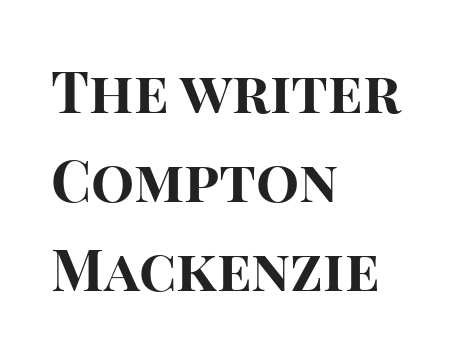
The image shows 57 px bold sans-serif type, upright; set left-aligned, normal line spacing (1.56x), normal letter spacing, not underlined; high stroke contrast and a large x-height.
